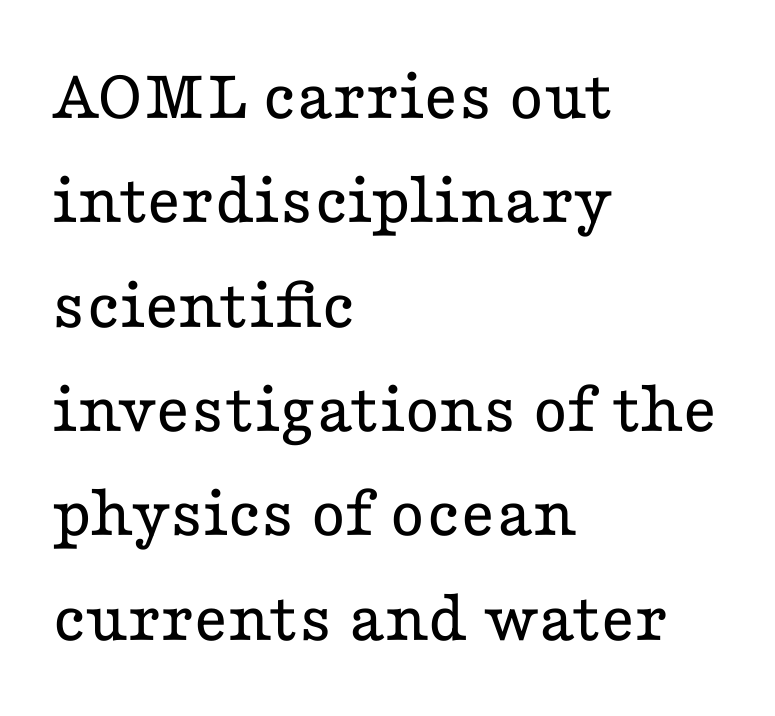
{"serif": "yes", "italic": "no", "bold": "no", "weight": "regular", "width": "wide", "stroke_contrast": "low", "x_height": "medium", "monospaced": "no", "underline": "no", "align": "left", "line_spacing": "normal", "line_spacing_ratio": 1.41, "letter_spacing": "normal", "letter_spacing_em": 0.0, "glyph_px": 74}
